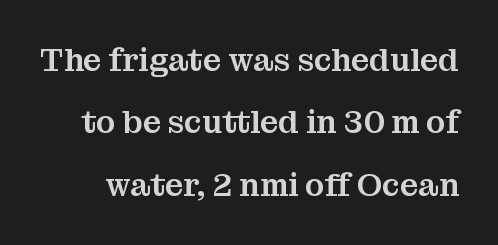
Q: Is the text italic (slanted)? A: No, it is upright.
Q: Is the typeface a serif or a sans-serif typeface? A: Serif.
Q: Is the text underlined? A: No.
Q: Is the spacing between letters normal or unusually wide? A: Normal.
Q: Is the spacing between lines tight, normal or loose? A: Loose.
Q: Width (condensed, normal, or wide)? A: Normal.
Q: Stroke contrast? A: Medium.
Q: x-height? A: Medium.
Q: Monospaced? A: No.
